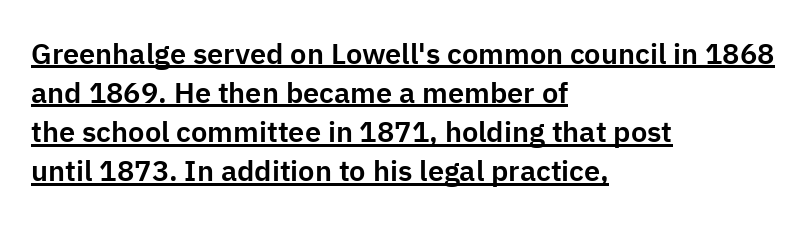
The image shows 29 px sans-serif type, upright; set left-aligned, normal line spacing (1.35x), normal letter spacing, underlined; low stroke contrast and a medium x-height.
